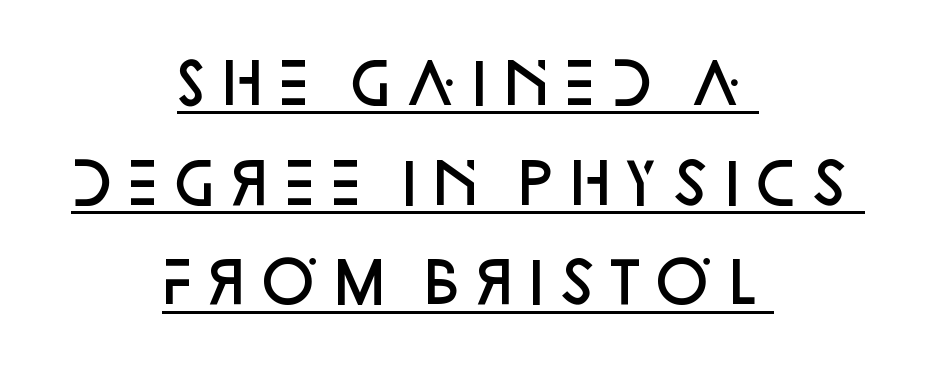
Does the type have serifs? No, each stem ends abruptly. This sample uses plain, unmodified letter spacing. Here the designer chose a conventional face with non-uniform glyph widths. Decoration check: the copy is underlined. Does the lettering tilt? It doesn't — this is upright. Both edges are ragged and mirror each other, which tells us the setting is centered.
